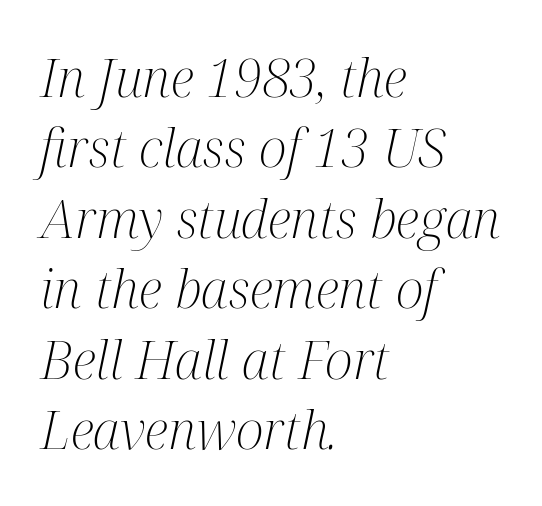
The font is comparable to plain body text, perhaps lighter. The leading is moderate, giving the passage an even texture. Bare-footed words on every line. Check where the strokes stop: tiny serifs finish them off.
